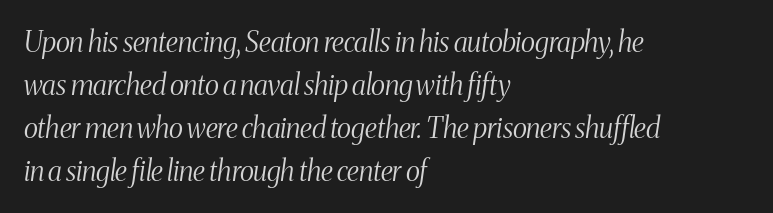
{"serif": "yes", "italic": "yes", "lean": "right", "slant_degrees": 8, "bold": "no", "weight": "light", "width": "condensed", "stroke_contrast": "medium", "x_height": "medium", "monospaced": "no", "underline": "no", "align": "left", "line_spacing": "normal", "line_spacing_ratio": 1.53, "letter_spacing": "normal", "letter_spacing_em": 0.0, "glyph_px": 28}
